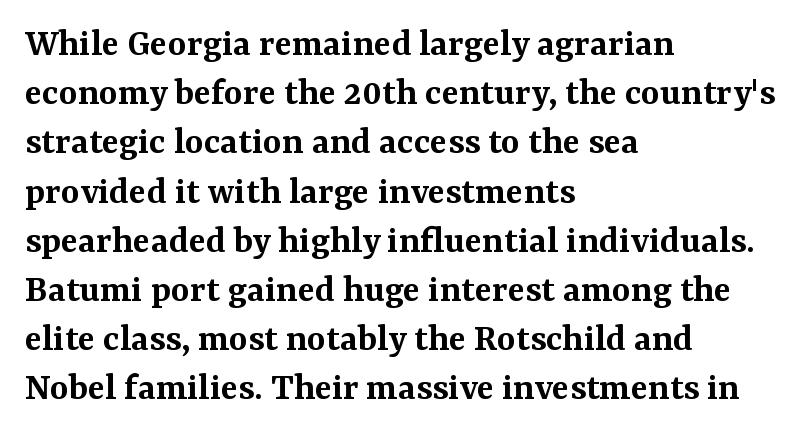
{"serif": "yes", "italic": "no", "bold": "semi", "weight": "semibold", "width": "normal", "stroke_contrast": "medium", "x_height": "medium", "monospaced": "no", "underline": "no", "align": "left", "line_spacing_ratio": 1.23, "letter_spacing": "normal", "letter_spacing_em": 0.0, "glyph_px": 40}
